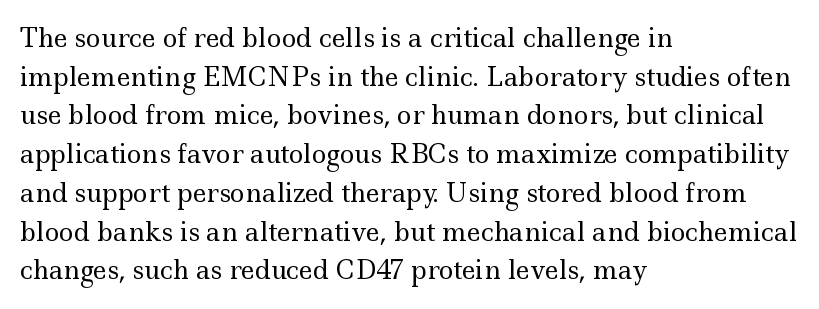
The image shows 25 px text type, upright; set left-aligned, normal line spacing (1.55x), normal letter spacing, not underlined.
